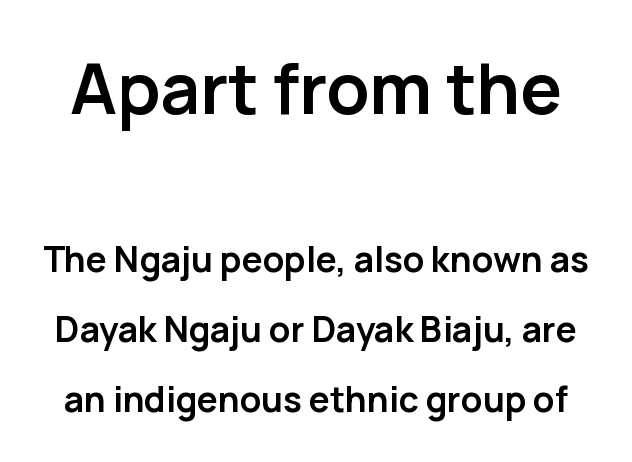
The image shows 70 px semibold sans-serif type, upright; set loose line spacing (1.99x), normal letter spacing, not underlined; the first (top) block is 2.0x larger; low stroke contrast and a medium x-height.
